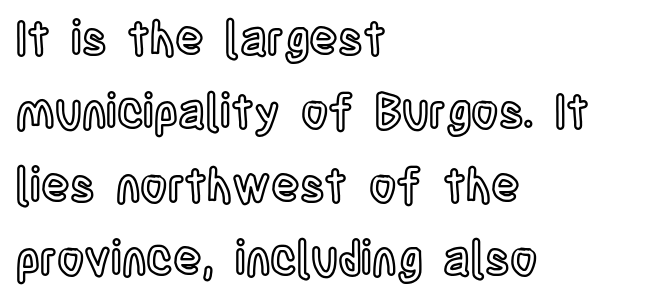
Q: Is the text italic (slanted)? A: No, it is upright.
Q: Is the text underlined? A: No.
Q: How is the paragraph aligned? A: Left-aligned.
Q: Is the spacing between letters normal or unusually wide? A: Normal.
Q: Is the spacing between lines tight, normal or loose? A: Normal.
Q: Width (condensed, normal, or wide)? A: Condensed.
Q: x-height? A: Large.
Q: Monospaced? A: No.
